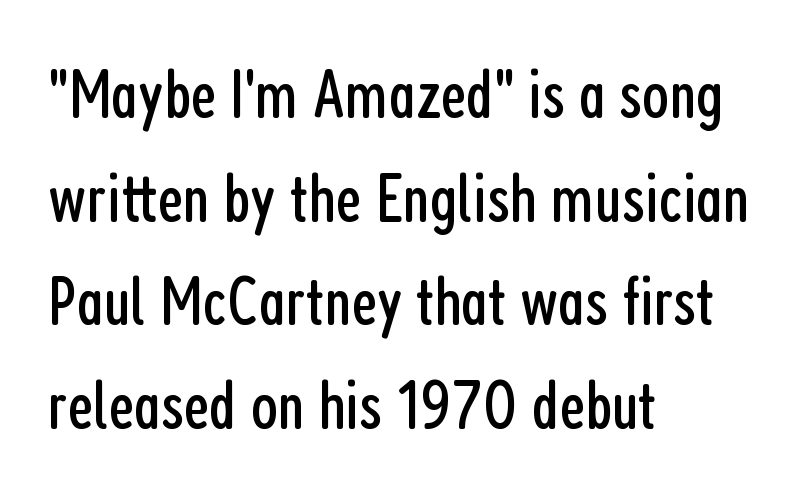
Q: Is the text bold? A: No.
Q: Is the text italic (slanted)? A: No, it is upright.
Q: Is the typeface a serif or a sans-serif typeface? A: Sans-serif.
Q: Is the text underlined? A: No.
Q: How is the paragraph aligned? A: Left-aligned.
Q: Is the spacing between letters normal or unusually wide? A: Normal.
Q: Is the spacing between lines tight, normal or loose? A: Normal.
Q: Width (condensed, normal, or wide)? A: Condensed.
Q: Stroke contrast? A: Low.
Q: x-height? A: Medium.
Q: Monospaced? A: No.
